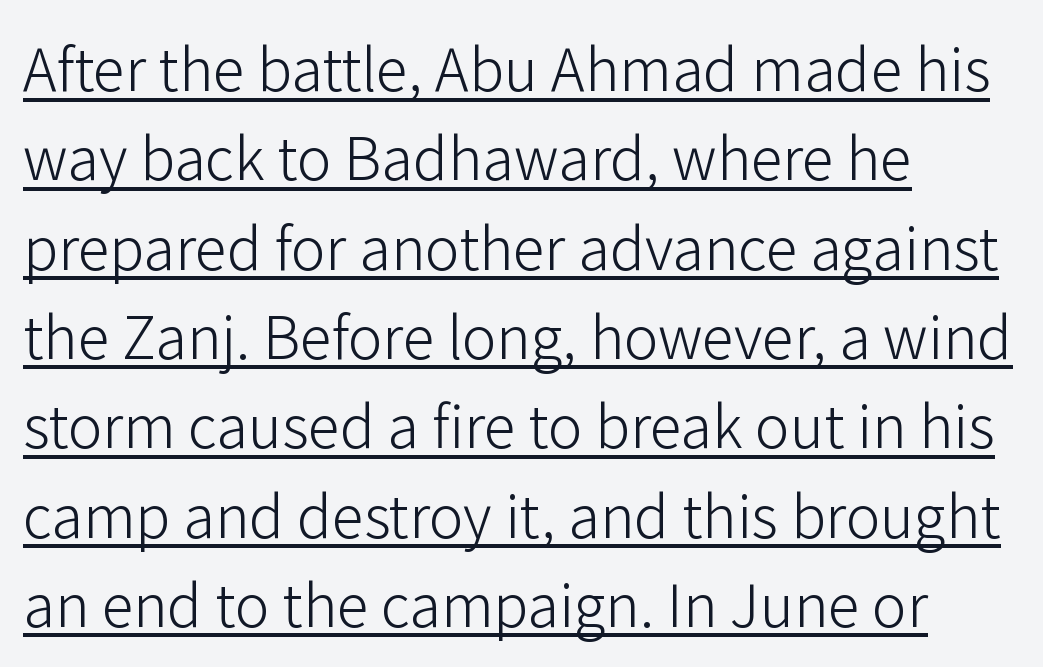
Short and long lines alike share a common starting point at left. The typeface chosen for these lines omits serifs. The typeface has the unassuming heft of standard copy or less. In terms of leading, this rendering sits right in the middle.
